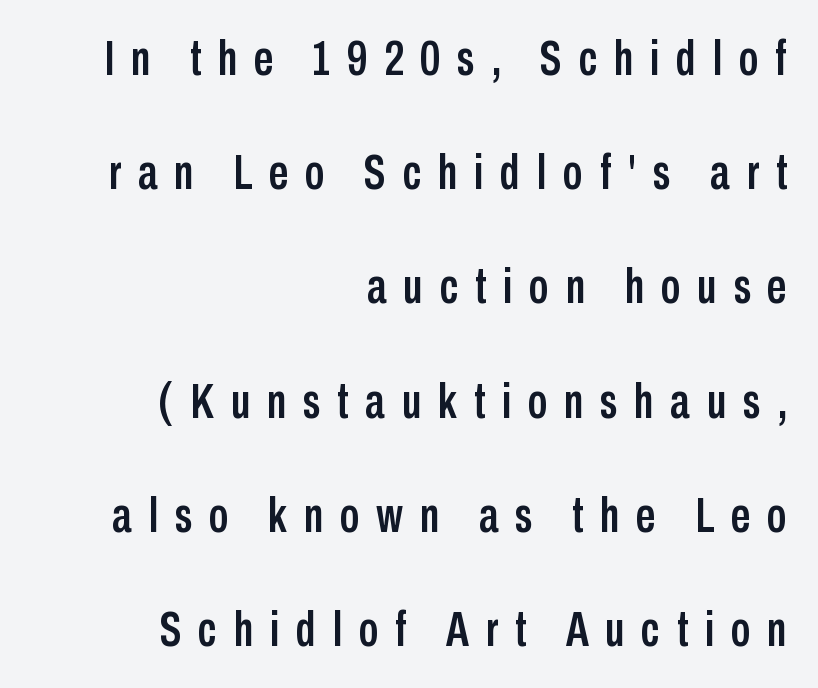
{"serif": "no", "italic": "no", "width": "condensed", "stroke_contrast": "low", "x_height": "medium", "monospaced": "no", "underline": "no", "align": "right", "line_spacing": "loose", "line_spacing_ratio": 2.33, "letter_spacing": "wide", "letter_spacing_em": 0.34, "glyph_px": 49}
